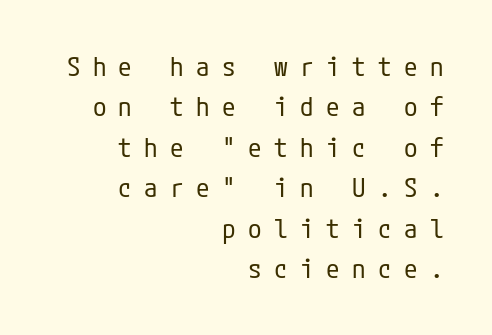
Descenders are the only things crossing below the line. Summary of vertical rhythm: regular, with standard interline spacing. No chunkiness to these letters — they're not bold. What stands out about the letter spacing? Its width — letters are far apart. This sample is right-justified, so line beginnings fall wherever the words allow.
